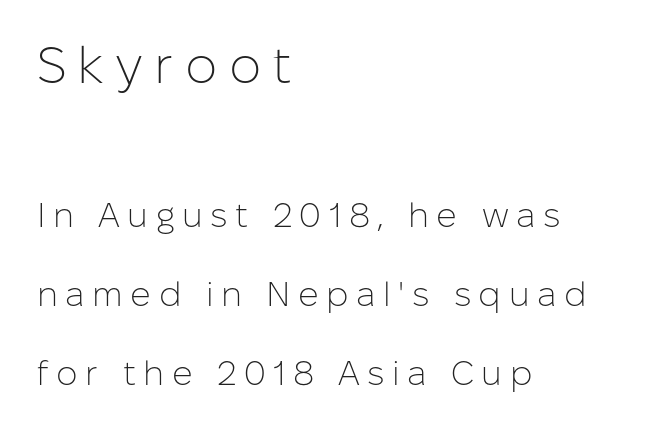
Q: Is the text bold? A: No.
Q: Is the text italic (slanted)? A: No, it is upright.
Q: Is the typeface a serif or a sans-serif typeface? A: Sans-serif.
Q: Is the text underlined? A: No.
Q: How is the paragraph aligned? A: Left-aligned.
Q: Is the spacing between letters normal or unusually wide? A: Unusually wide.
Q: Is the spacing between lines tight, normal or loose? A: Loose.
Q: Which block of text is set in a larger size, the first (top) or the second (bottom)? A: The first (top) one.
Q: Width (condensed, normal, or wide)? A: Normal.
Q: Stroke contrast? A: Low.
Q: x-height? A: Medium.
Q: Monospaced? A: No.
